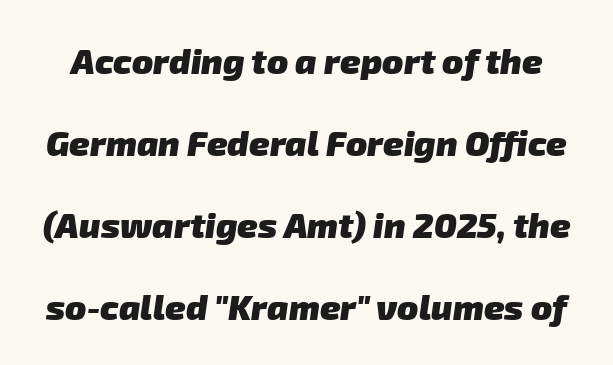
{"serif": "no", "bold": "yes", "weight": "heavy", "width": "normal", "stroke_contrast": "low", "x_height": "medium", "monospaced": "no", "underline": "no", "line_spacing": "loose", "line_spacing_ratio": 2.34, "letter_spacing": "normal", "letter_spacing_em": 0.0, "glyph_px": 35}
